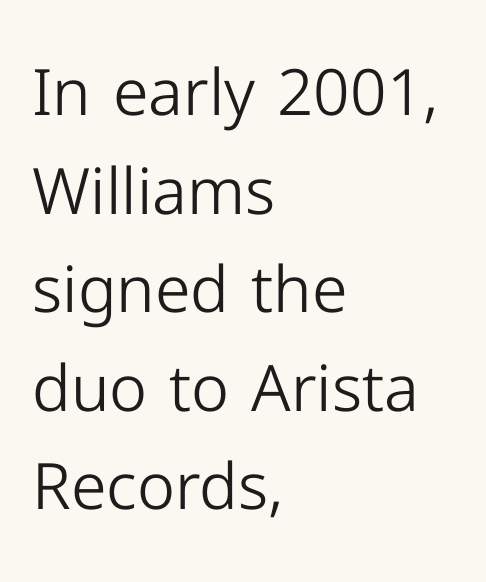
The image shows 64 px light sans-serif type, upright; set left-aligned, normal line spacing (1.54x), normal letter spacing, not underlined; low stroke contrast and a medium x-height.
